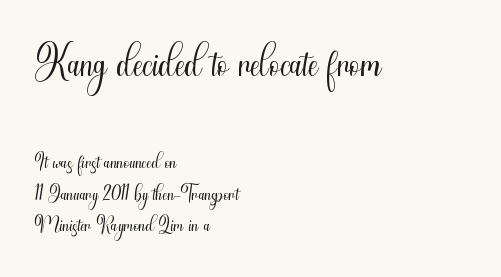
The image shows 62 px light, condensed sans-serif type; set left-aligned, tight line spacing (1.01x), normal letter spacing, not underlined; the first (top) block is 2.0x larger; medium stroke contrast and a small x-height.
